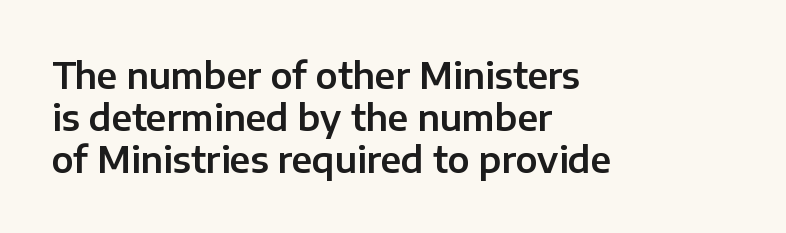
The image shows 35 px sans-serif type, upright; set left-aligned, line spacing 1.2x, normal letter spacing, not underlined; low stroke contrast and a medium x-height.
